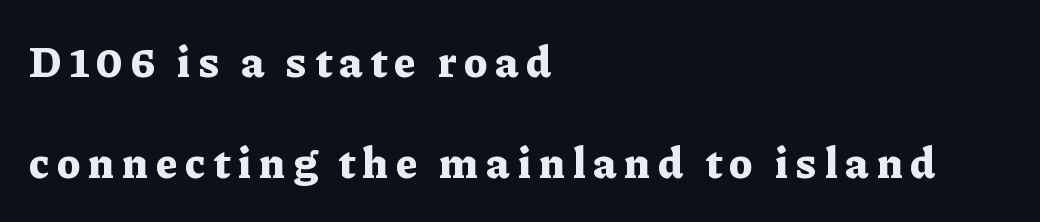
Bare-footed words on every line. Interline gaps are noticeably wide in this sample. The text was rendered using a seriffed face with decorative stroke endings. A student would call this left alignment; a typographer would say flush left, rag right. Italic? Not at all — the glyphs are vertical. Each letter keeps its own natural width here, so spacing adapts to shape.
